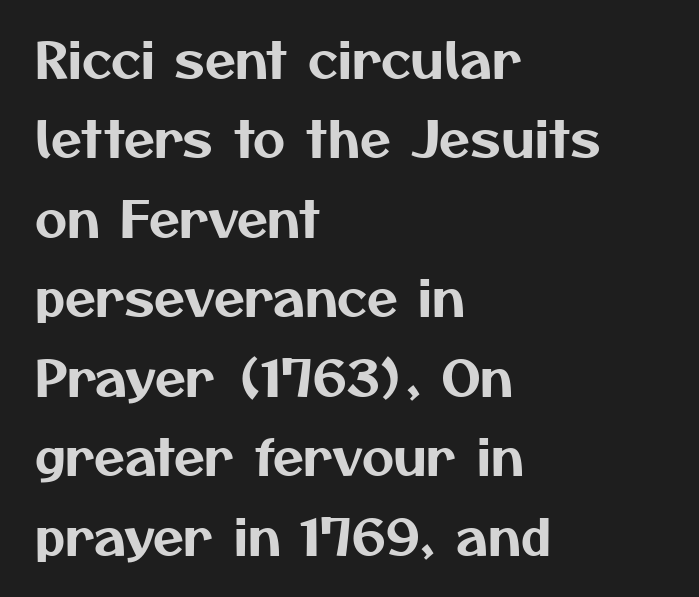
Q: Is the typeface a serif or a sans-serif typeface? A: Sans-serif.
Q: Is the text underlined? A: No.
Q: How is the paragraph aligned? A: Left-aligned.
Q: Is the spacing between letters normal or unusually wide? A: Normal.
Q: Is the spacing between lines tight, normal or loose? A: Normal.
Q: Width (condensed, normal, or wide)? A: Normal.
Q: Stroke contrast? A: Medium.
Q: x-height? A: Medium.
Q: Monospaced? A: No.
